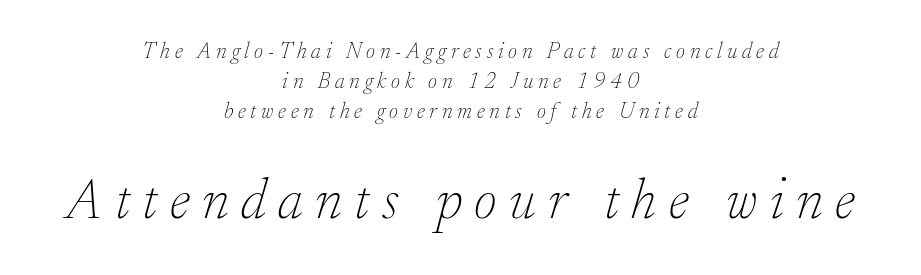
Lines of text with bare space underneath. Teacher's note: observe the equal gaps on both sides — that is centered alignment. Each letter's strokes conclude with small projecting serifs. Honestly, the letter spacing is so wide it's the main thing you notice. These lines were composed using italics. Varying glyph widths throughout — classic text-font behaviour.
